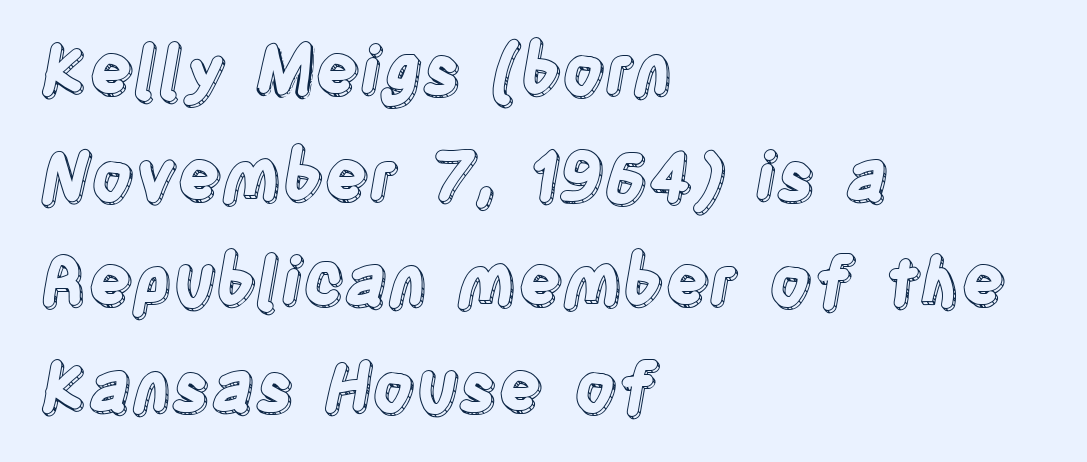
The image shows 66 px condensed type; set left-aligned, normal line spacing (1.6x), normal letter spacing, not underlined; a large x-height.
